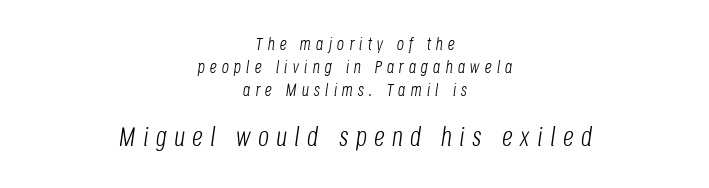
{"italic": "yes", "lean": "right", "slant_degrees": 8, "bold": "no", "underline": "no", "align": "center", "line_spacing": "normal", "line_spacing_ratio": 1.27, "letter_spacing": "wide", "letter_spacing_em": 0.27, "larger_block": "second", "size_ratio": 1.5, "glyph_px": 27}
